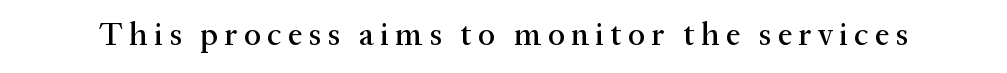
Q: Is the text italic (slanted)? A: No, it is upright.
Q: Is the typeface a serif or a sans-serif typeface? A: Serif.
Q: Is the text underlined? A: No.
Q: Is the spacing between letters normal or unusually wide? A: Unusually wide.
Q: Width (condensed, normal, or wide)? A: Normal.
Q: Stroke contrast? A: Medium.
Q: x-height? A: Medium.
Q: Monospaced? A: No.
